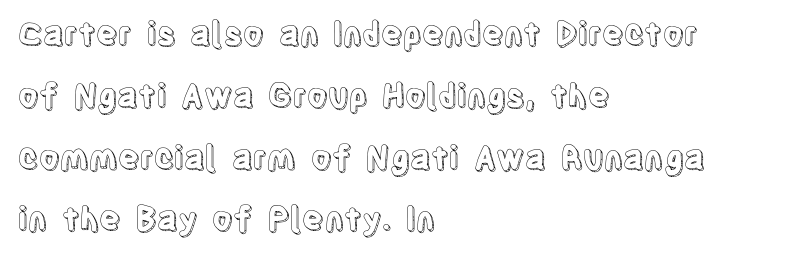
Q: Is the text italic (slanted)? A: No, it is upright.
Q: Is the text underlined? A: No.
Q: How is the paragraph aligned? A: Left-aligned.
Q: Is the spacing between letters normal or unusually wide? A: Normal.
Q: Is the spacing between lines tight, normal or loose? A: Loose.
Q: Width (condensed, normal, or wide)? A: Condensed.
Q: x-height? A: Large.
Q: Monospaced? A: No.
